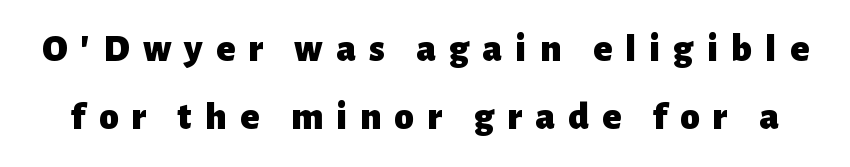
The image shows 39 px heavy sans-serif type, upright; set line spacing 1.75x, unusually wide letter spacing (+0.34 em), not underlined; low stroke contrast and a medium x-height.
